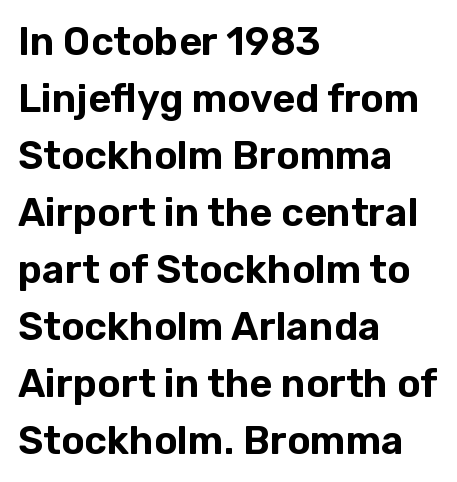
{"serif": "no", "italic": "no", "width": "normal", "stroke_contrast": "low", "x_height": "medium", "monospaced": "no", "underline": "no", "align": "left", "line_spacing": "normal", "line_spacing_ratio": 1.46, "letter_spacing": "normal", "letter_spacing_em": 0.0, "glyph_px": 39}
